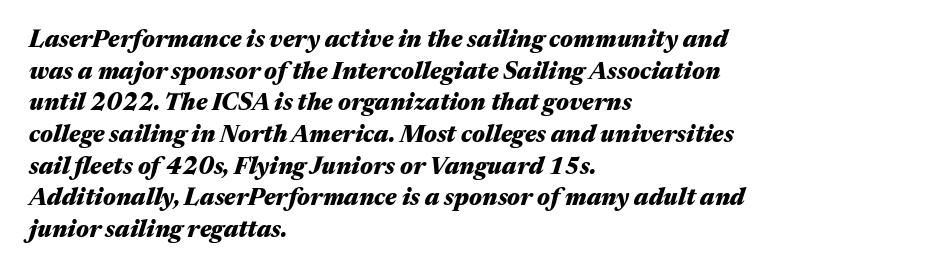
The image shows 24 px bold type, italic (leaning right); set left-aligned, normal line spacing (1.32x), normal letter spacing, not underlined.
